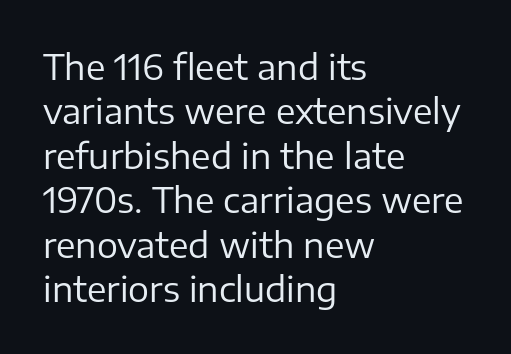
{"serif": "no", "italic": "no", "bold": "no", "weight": "regular", "width": "normal", "stroke_contrast": "low", "x_height": "medium", "monospaced": "no", "underline": "no", "align": "left", "line_spacing": "normal", "line_spacing_ratio": 1.27, "letter_spacing": "normal", "letter_spacing_em": 0.0, "glyph_px": 35}
